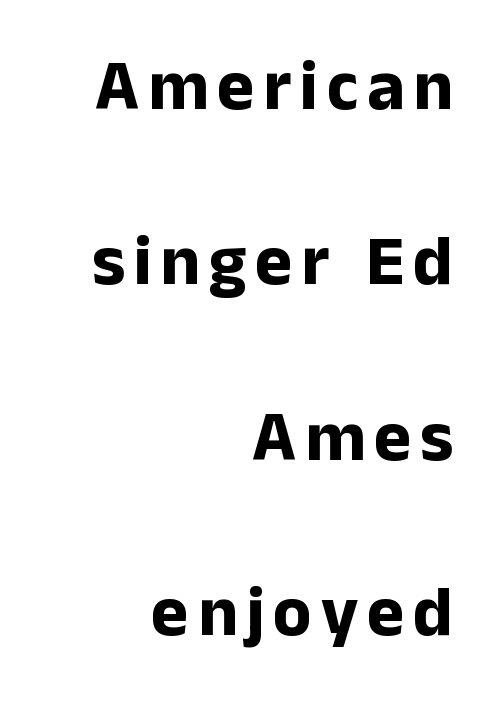
{"serif": "no", "italic": "no", "bold": "yes", "weight": "bold", "width": "normal", "stroke_contrast": "low", "x_height": "medium", "monospaced": "no", "underline": "no", "align": "right", "line_spacing": "loose", "line_spacing_ratio": 2.47, "glyph_px": 71}
